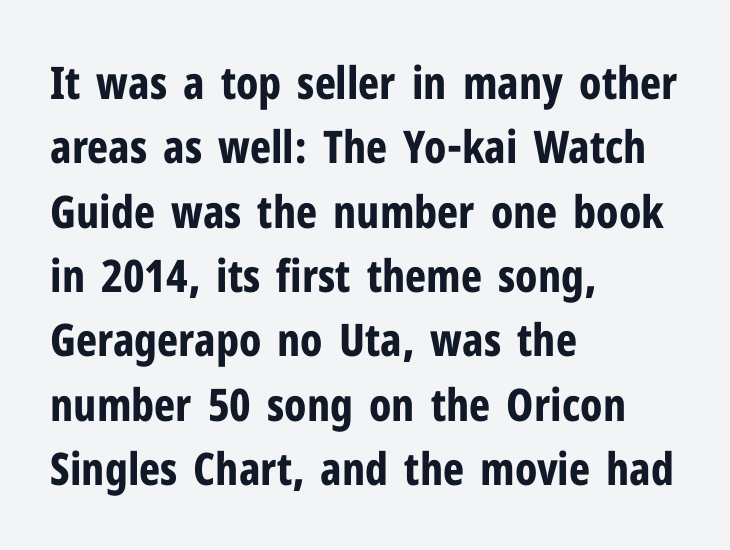
{"serif": "no", "italic": "no", "bold": "yes", "weight": "bold", "width": "condensed", "stroke_contrast": "low", "x_height": "medium", "monospaced": "no", "underline": "no", "align": "left", "line_spacing": "normal", "line_spacing_ratio": 1.43, "letter_spacing": "normal", "letter_spacing_em": 0.0, "glyph_px": 45}
